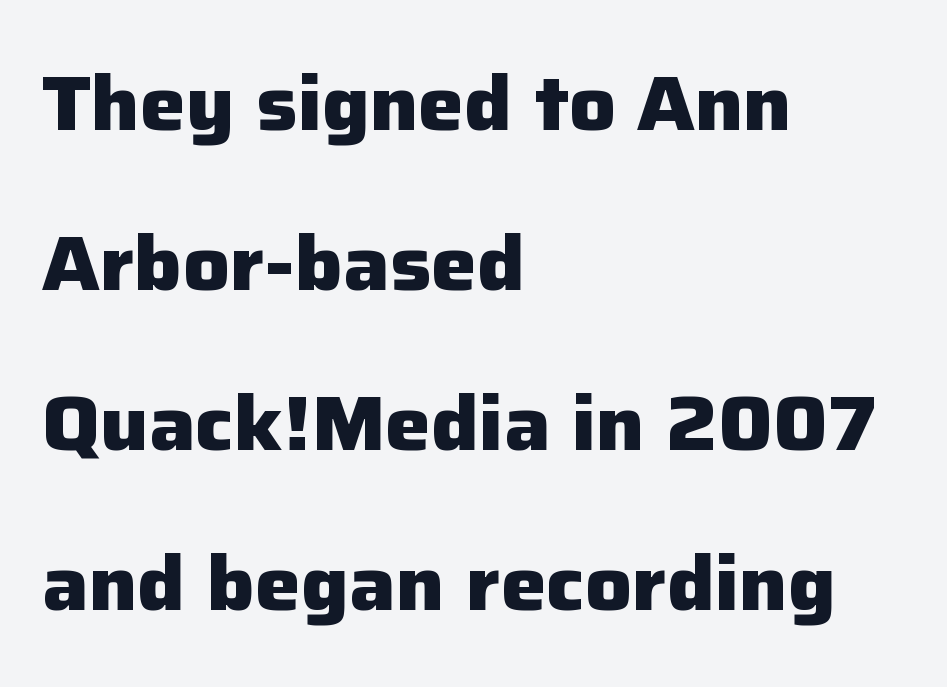
Q: Is the text bold? A: Yes.
Q: Is the text italic (slanted)? A: No, it is upright.
Q: Is the typeface a serif or a sans-serif typeface? A: Sans-serif.
Q: Is the text underlined? A: No.
Q: How is the paragraph aligned? A: Left-aligned.
Q: Is the spacing between letters normal or unusually wide? A: Normal.
Q: Is the spacing between lines tight, normal or loose? A: Loose.
Q: Width (condensed, normal, or wide)? A: Normal.
Q: Stroke contrast? A: Low.
Q: x-height? A: Medium.
Q: Monospaced? A: No.
